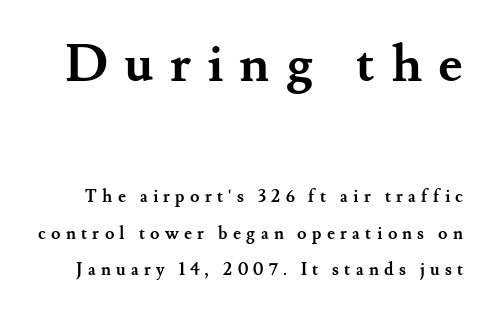
Q: Is the text bold? A: Yes.
Q: Is the text italic (slanted)? A: No, it is upright.
Q: Is the typeface a serif or a sans-serif typeface? A: Serif.
Q: Is the text underlined? A: No.
Q: Is the spacing between letters normal or unusually wide? A: Unusually wide.
Q: Is the spacing between lines tight, normal or loose? A: Loose.
Q: Which block of text is set in a larger size, the first (top) or the second (bottom)? A: The first (top) one.
Q: Width (condensed, normal, or wide)? A: Normal.
Q: Stroke contrast? A: Medium.
Q: x-height? A: Small.
Q: Monospaced? A: No.
